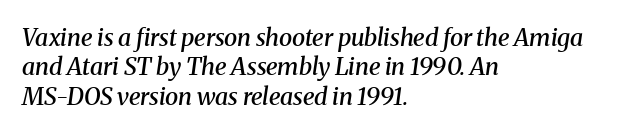
Q: Is the text bold? A: Semi-bold.
Q: Is the text italic (slanted)? A: Yes, it leans right by about 8 degrees.
Q: Is the text underlined? A: No.
Q: How is the paragraph aligned? A: Left-aligned.
Q: Is the spacing between letters normal or unusually wide? A: Normal.
